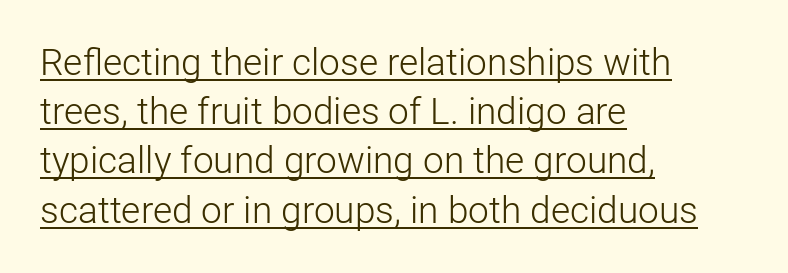
Q: Is the text bold? A: No.
Q: Is the text italic (slanted)? A: No, it is upright.
Q: Is the typeface a serif or a sans-serif typeface? A: Sans-serif.
Q: Is the text underlined? A: Yes.
Q: How is the paragraph aligned? A: Left-aligned.
Q: Is the spacing between letters normal or unusually wide? A: Normal.
Q: Is the spacing between lines tight, normal or loose? A: Normal.
Q: Width (condensed, normal, or wide)? A: Normal.
Q: Stroke contrast? A: Low.
Q: x-height? A: Medium.
Q: Monospaced? A: No.
